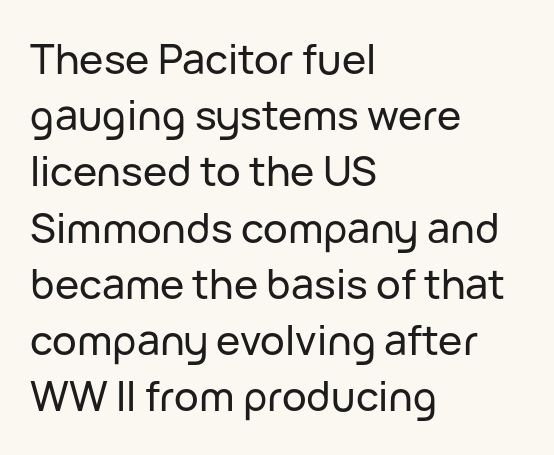
Q: Is the text italic (slanted)? A: No, it is upright.
Q: Is the typeface a serif or a sans-serif typeface? A: Sans-serif.
Q: Is the text underlined? A: No.
Q: How is the paragraph aligned? A: Left-aligned.
Q: Is the spacing between letters normal or unusually wide? A: Normal.
Q: Is the spacing between lines tight, normal or loose? A: Normal.
Q: Width (condensed, normal, or wide)? A: Normal.
Q: Stroke contrast? A: Low.
Q: x-height? A: Medium.
Q: Monospaced? A: No.
